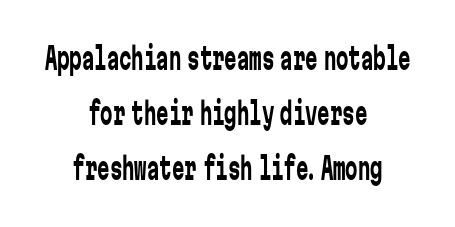
The image shows 31 px regular-weight, condensed sans-serif type, upright, monospaced; set centered, line spacing 1.78x, normal letter spacing, not underlined; low stroke contrast and a medium x-height.
